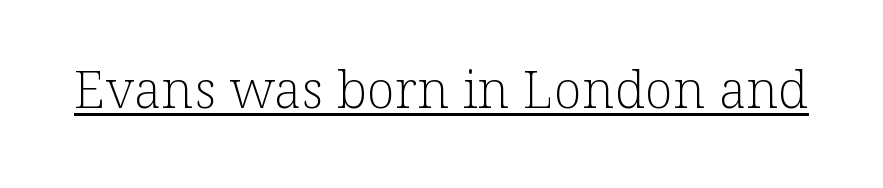
Letters have the restrained weight of plain body copy at most. The passage shown is typed in a proportional face where columns would drift. Font category for this specimen: serif. Words appear dense and cohesive because spacing is normal. This sample carries an underscore along the baseline area. Characters remain perfectly vertical along every line.
